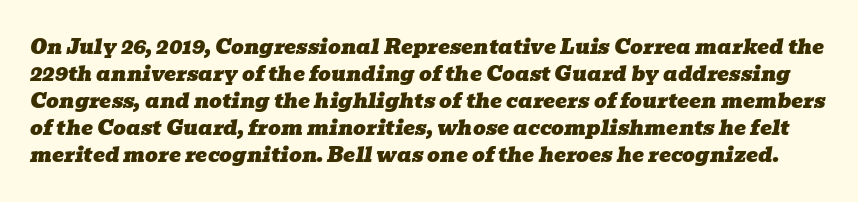
{"italic": "yes", "lean": "right", "slant_degrees": 10, "underline": "no", "line_spacing": "normal", "line_spacing_ratio": 1.35, "letter_spacing": "normal", "letter_spacing_em": 0.0, "glyph_px": 20}
